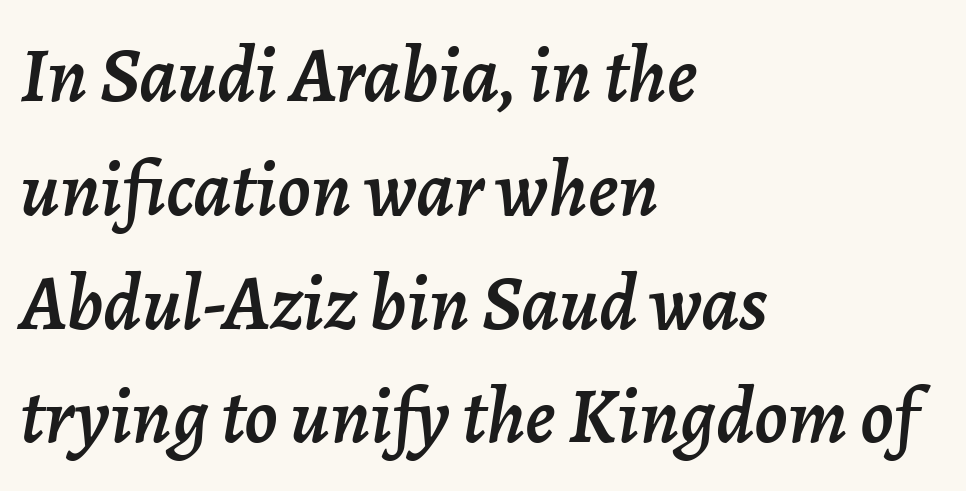
The image shows 79 px text type, italic (leaning right); set left-aligned, normal line spacing (1.44x), normal letter spacing, not underlined; low stroke contrast and a medium x-height.
